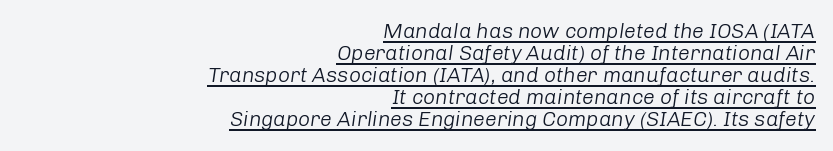
{"italic": "yes", "lean": "right", "slant_degrees": 8, "bold": "no", "underline": "yes", "align": "right", "line_spacing": "tight", "line_spacing_ratio": 1.05, "letter_spacing": "normal", "letter_spacing_em": 0.0, "glyph_px": 21}
